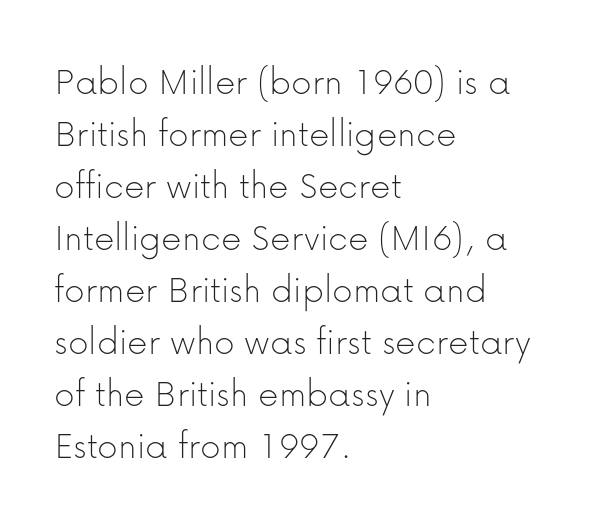
Descender tails drop into unmarked territory. The gaps between neighbouring characters are ordinary and unremarkable. Students, observe: this is what conventionally led text looks like. Vertical stems look standard width or narrower in stroke.
